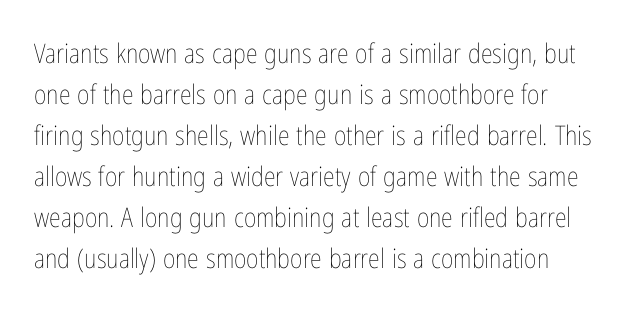
The image shows 27 px text type, upright; set normal line spacing (1.52x), normal letter spacing, not underlined.
